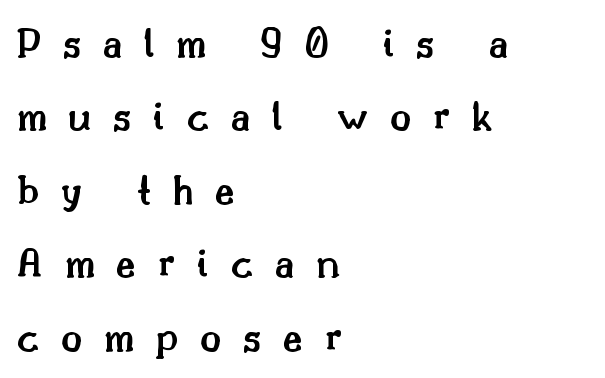
{"serif": "yes", "italic": "no", "bold": "semi", "weight": "semibold", "width": "normal", "stroke_contrast": "medium", "x_height": "small", "monospaced": "no", "underline": "no", "align": "left", "line_spacing": "normal", "line_spacing_ratio": 1.67, "letter_spacing": "wide", "letter_spacing_em": 0.49, "glyph_px": 44}
